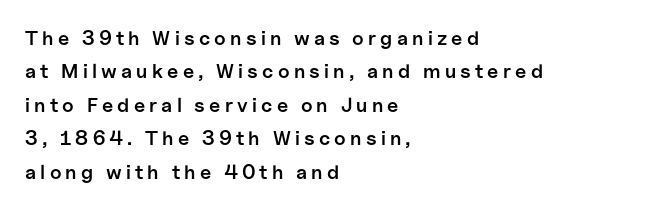
The image shows 20 px text type, upright; set left-aligned, normal line spacing (1.67x), unusually wide letter spacing (+0.21 em), not underlined.
